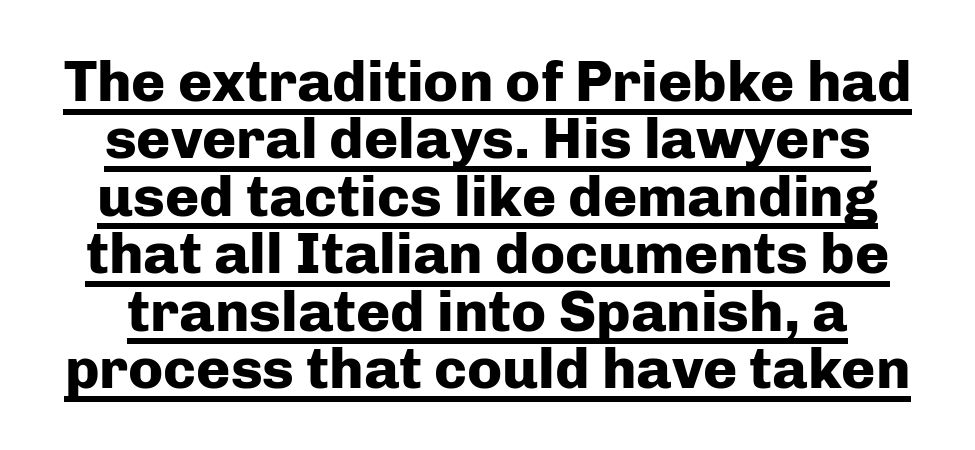
The image shows 58 px heavy sans-serif type, upright; set tight line spacing (0.99x), normal letter spacing, underlined; low stroke contrast and a medium x-height.
